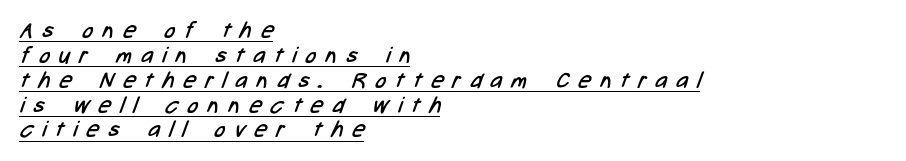
{"bold": "no", "underline": "yes", "align": "left", "line_spacing": "tight", "line_spacing_ratio": 1.13, "letter_spacing": "wide", "letter_spacing_em": 0.43, "glyph_px": 22}
